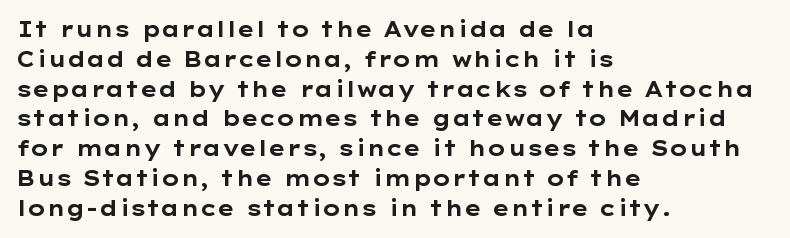
Q: Is the text bold? A: Yes.
Q: Is the text italic (slanted)? A: No, it is upright.
Q: Is the text underlined? A: No.
Q: How is the paragraph aligned? A: Left-aligned.
Q: Is the spacing between letters normal or unusually wide? A: Normal.
Q: Is the spacing between lines tight, normal or loose? A: Normal.
